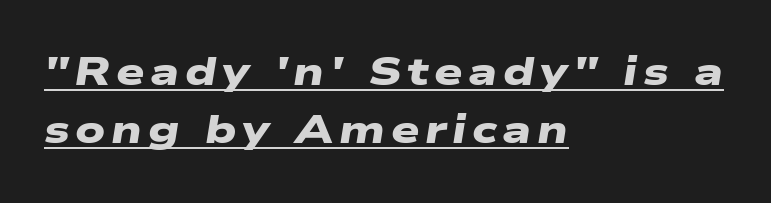
The image shows 40 px heavy, wide sans-serif type; set left-aligned, normal line spacing (1.46x), underlined; low stroke contrast and a medium x-height.
